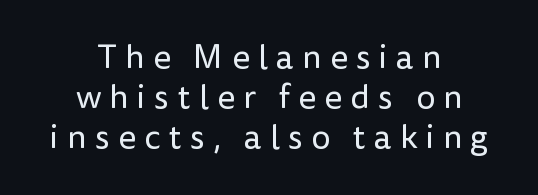
Think of a printed novel: that variable character pitch is what you see here. The baseline area is clear. The text block is weighted toward neither margin, spreading evenly from the middle. A typesetter would mark this as roman, not italic. The face used here is rendered with a markedly widened letterfit.
